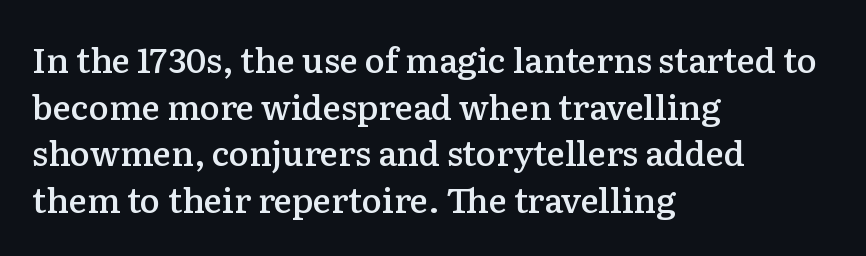
Q: Is the text bold? A: Semi-bold.
Q: Is the text italic (slanted)? A: No, it is upright.
Q: Is the typeface a serif or a sans-serif typeface? A: Serif.
Q: Is the text underlined? A: No.
Q: How is the paragraph aligned? A: Left-aligned.
Q: Is the spacing between letters normal or unusually wide? A: Normal.
Q: Is the spacing between lines tight, normal or loose? A: Normal.
Q: Width (condensed, normal, or wide)? A: Normal.
Q: Stroke contrast? A: Low.
Q: x-height? A: Medium.
Q: Monospaced? A: No.
